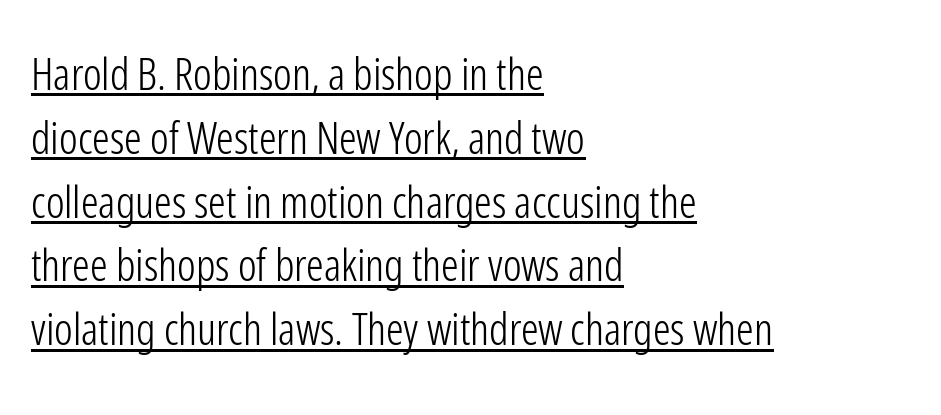
The image shows 44 px light, condensed sans-serif type, upright; set left-aligned, normal line spacing (1.45x), normal letter spacing, underlined; low stroke contrast and a medium x-height.
